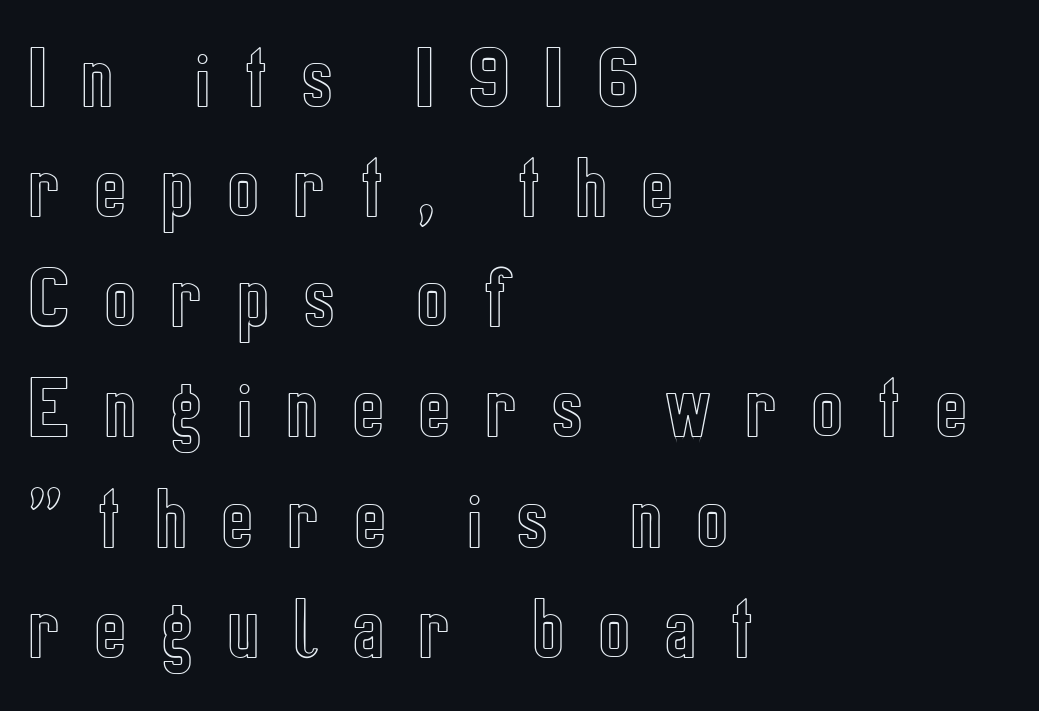
Q: Is the text italic (slanted)? A: No, it is upright.
Q: Is the text underlined? A: No.
Q: How is the paragraph aligned? A: Left-aligned.
Q: Is the spacing between letters normal or unusually wide? A: Unusually wide.
Q: Is the spacing between lines tight, normal or loose? A: Normal.
Q: Width (condensed, normal, or wide)? A: Condensed.
Q: x-height? A: Medium.
Q: Monospaced? A: No.
